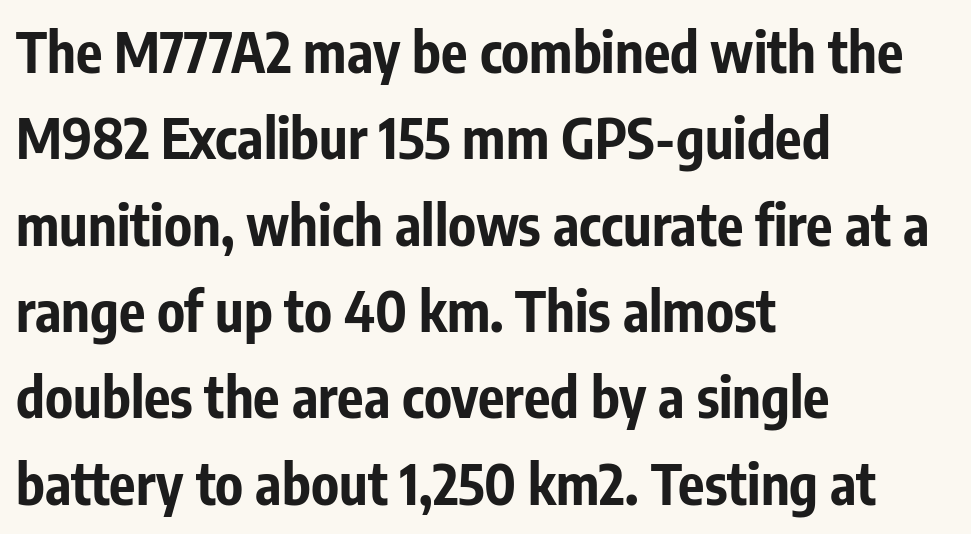
{"serif": "no", "italic": "no", "bold": "yes", "weight": "bold", "width": "condensed", "stroke_contrast": "low", "x_height": "medium", "monospaced": "no", "underline": "no", "align": "left", "line_spacing": "normal", "line_spacing_ratio": 1.57, "letter_spacing": "normal", "letter_spacing_em": 0.0, "glyph_px": 55}
